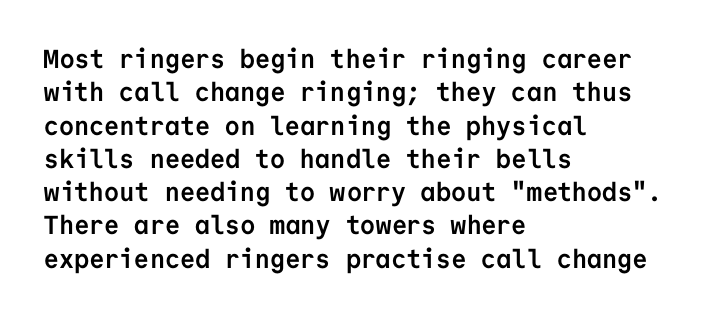
Q: Is the text bold? A: Yes.
Q: Is the text italic (slanted)? A: No, it is upright.
Q: Is the text underlined? A: No.
Q: How is the paragraph aligned? A: Left-aligned.
Q: Is the spacing between letters normal or unusually wide? A: Normal.
Q: Is the spacing between lines tight, normal or loose? A: Normal.
